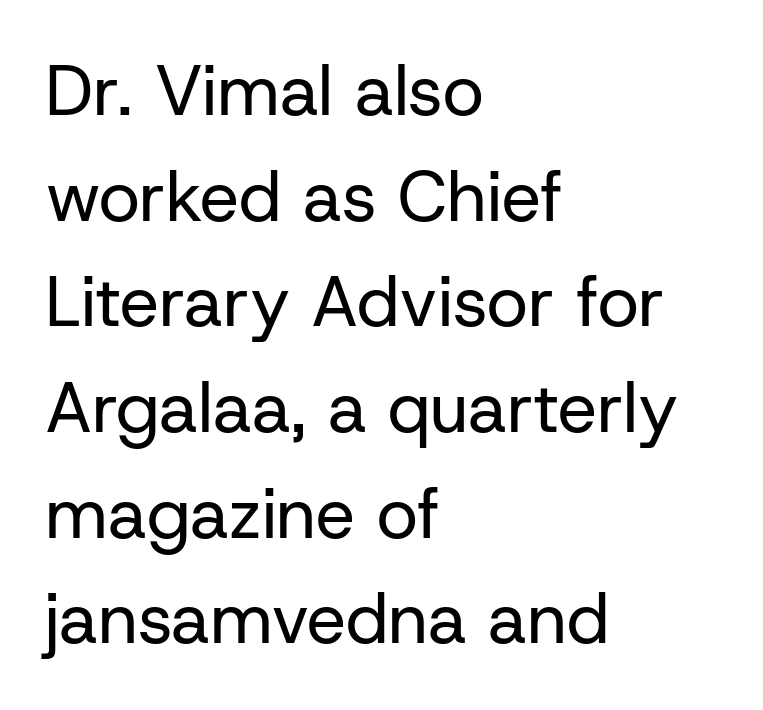
{"serif": "no", "italic": "no", "bold": "no", "weight": "regular", "width": "normal", "stroke_contrast": "low", "x_height": "medium", "monospaced": "no", "underline": "no", "align": "left", "line_spacing": "normal", "line_spacing_ratio": 1.51, "letter_spacing": "normal", "letter_spacing_em": 0.0, "glyph_px": 70}
